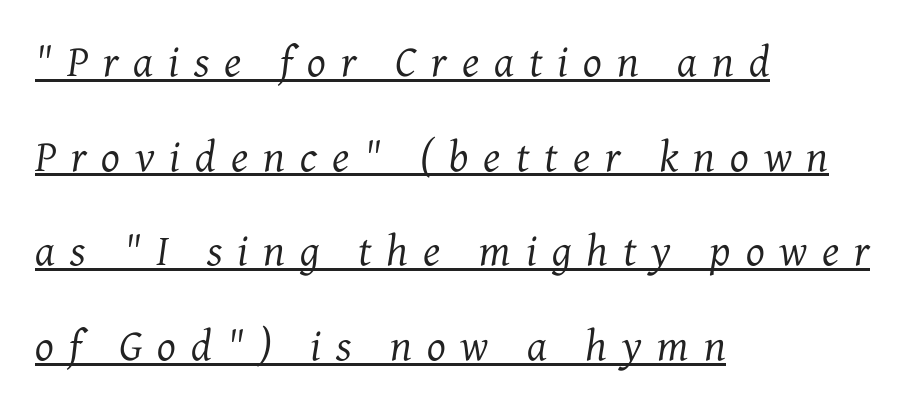
Vertical spacing — loose. Notice how the passage keeps a crisp vertical edge on the left only. Old-style or modern, the face here clearly has serifs. These glyphs show unthickened strokes, regular width or finer. Tall strokes in this sample are angled rather than plumb. Looks like regular typesetting: each glyph gets only the width it needs.
